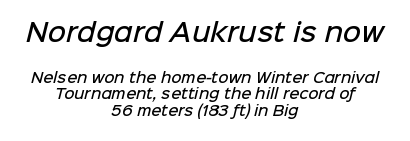
{"bold": "semi", "underline": "no", "align": "center", "line_spacing_ratio": 1.19, "letter_spacing": "normal", "letter_spacing_em": 0.0, "larger_block": "first", "size_ratio": 1.79, "glyph_px": 25}
